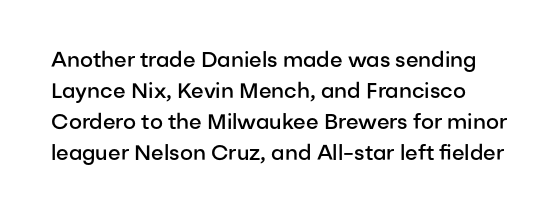
The image shows 21 px text type, upright; set normal line spacing (1.47x), normal letter spacing, not underlined.
